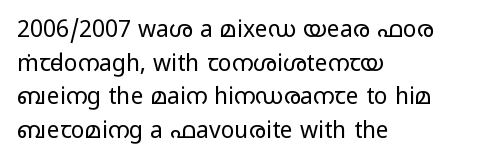
The image shows 23 px text type, upright; set left-aligned, normal line spacing (1.46x), normal letter spacing, not underlined.
